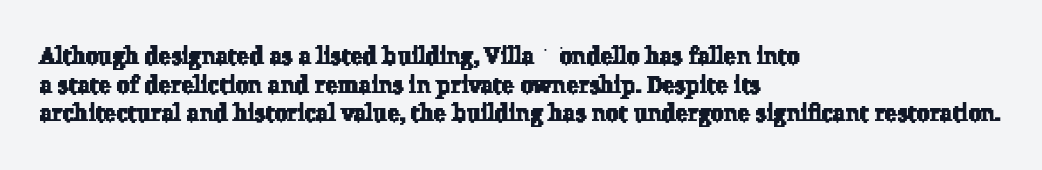
Teacher's note: observe the even left margin — that is flush-left alignment. Students, observe: this is what conventionally led text looks like. A clean baseline with only descenders dipping below it. Each word holds together tightly as a unit, with standard inter-letter gaps.
